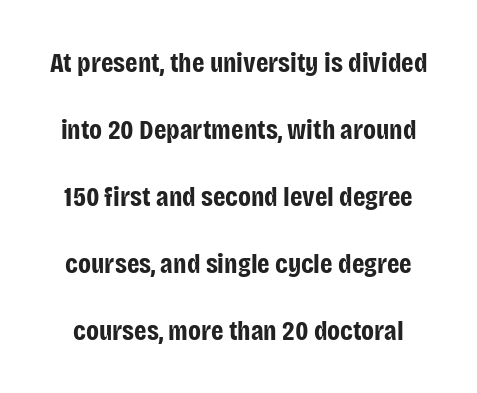
{"serif": "no", "italic": "no", "bold": "yes", "weight": "bold", "width": "condensed", "stroke_contrast": "low", "x_height": "large", "monospaced": "no", "underline": "no", "line_spacing": "loose", "line_spacing_ratio": 2.39, "letter_spacing": "normal", "letter_spacing_em": 0.0, "glyph_px": 28}
